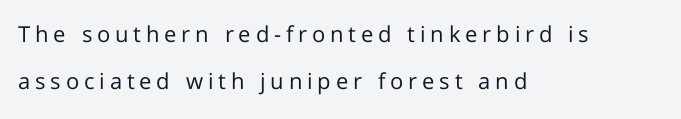
{"italic": "no", "bold": "no", "underline": "no", "align": "left", "line_spacing": "loose", "line_spacing_ratio": 2.12, "letter_spacing": "wide", "letter_spacing_em": 0.22, "glyph_px": 22}
